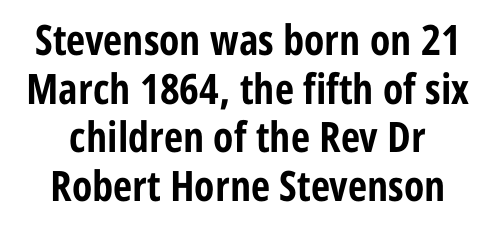
The image shows 42 px bold, condensed sans-serif type, upright; set line spacing 1.16x, normal letter spacing, not underlined; low stroke contrast and a medium x-height.
